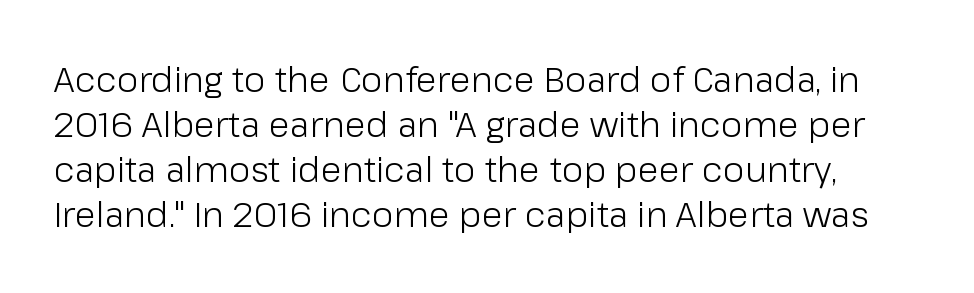
Q: Is the text bold? A: No.
Q: Is the text italic (slanted)? A: No, it is upright.
Q: Is the typeface a serif or a sans-serif typeface? A: Sans-serif.
Q: Is the text underlined? A: No.
Q: Is the spacing between letters normal or unusually wide? A: Normal.
Q: Is the spacing between lines tight, normal or loose? A: Normal.
Q: Width (condensed, normal, or wide)? A: Normal.
Q: Stroke contrast? A: Low.
Q: x-height? A: Medium.
Q: Monospaced? A: No.
